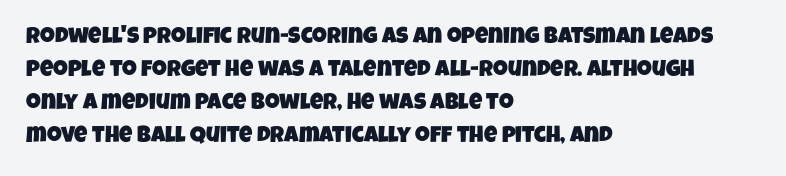
Q: Is the text underlined? A: No.
Q: How is the paragraph aligned? A: Left-aligned.
Q: Is the spacing between letters normal or unusually wide? A: Normal.
Q: Is the spacing between lines tight, normal or loose? A: Normal.
